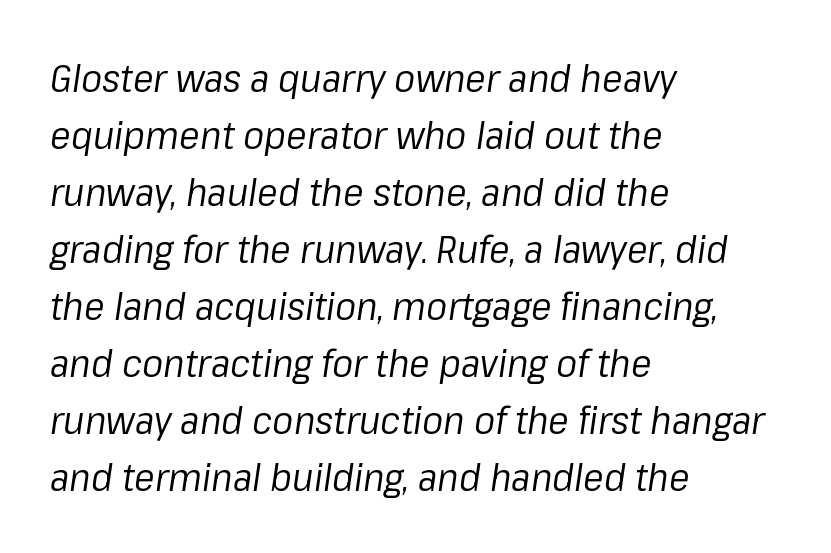
The image shows 39 px regular-weight type, italic (leaning right); set left-aligned, normal line spacing (1.46x), normal letter spacing, not underlined; low stroke contrast and a medium x-height.
